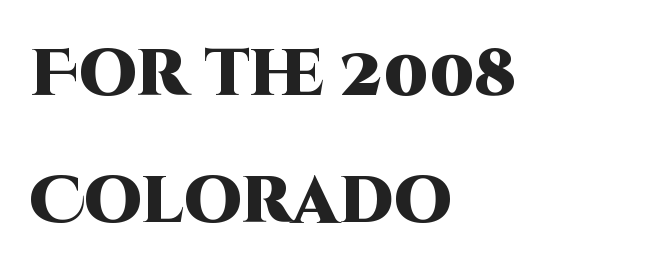
The image shows 65 px heavy sans-serif type, upright; set left-aligned, loose line spacing (1.96x), normal letter spacing, not underlined; high stroke contrast and a large x-height.
